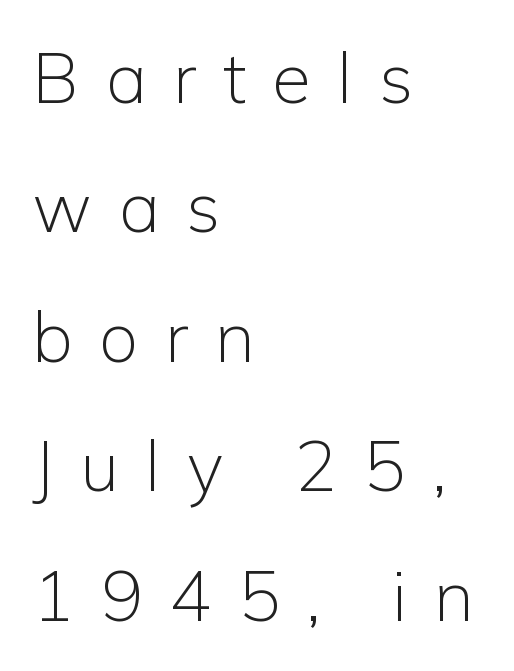
{"serif": "no", "italic": "no", "bold": "no", "weight": "light", "width": "normal", "stroke_contrast": "low", "x_height": "medium", "monospaced": "no", "underline": "no", "align": "left", "line_spacing_ratio": 1.85, "letter_spacing": "wide", "letter_spacing_em": 0.38, "glyph_px": 70}
